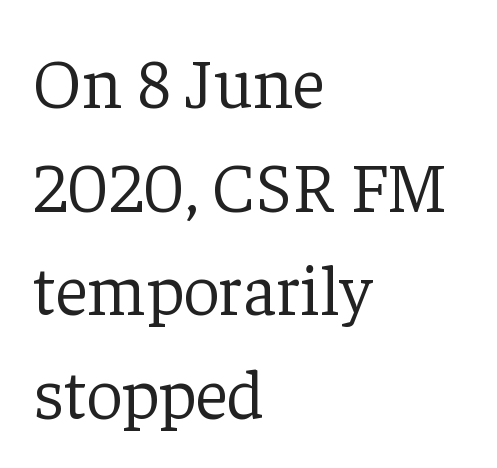
The font family rendered here belongs to the serif group. The lines in this sample share a left origin and differ only in where they stop. If you measured baseline to baseline, you'd find a middling distance. The lettering stays uniformly vertical, giving the passage a roman look. Vertical stems look standard width or narrower in stroke.
